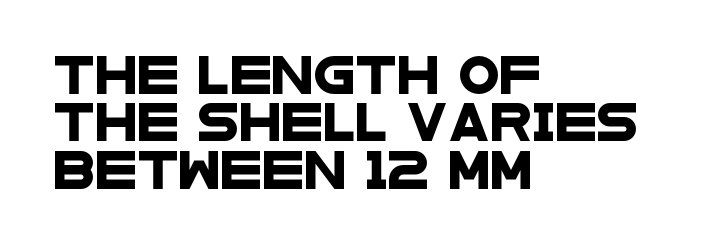
Q: Is the typeface a serif or a sans-serif typeface? A: Sans-serif.
Q: Is the text underlined? A: No.
Q: How is the paragraph aligned? A: Left-aligned.
Q: Is the spacing between letters normal or unusually wide? A: Normal.
Q: Is the spacing between lines tight, normal or loose? A: Normal.
Q: Width (condensed, normal, or wide)? A: Wide.
Q: Stroke contrast? A: Low.
Q: x-height? A: Large.
Q: Monospaced? A: No.
